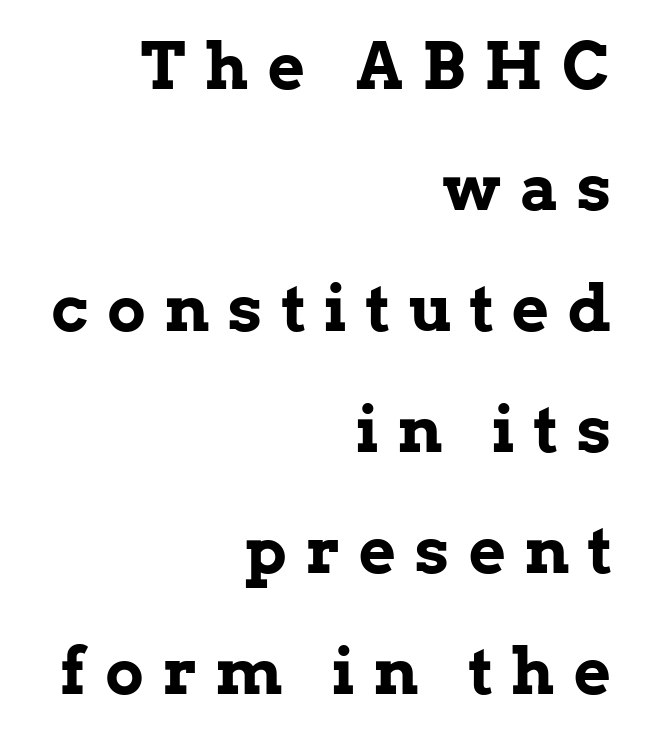
{"serif": "yes", "italic": "no", "bold": "yes", "weight": "bold", "width": "normal", "stroke_contrast": "low", "x_height": "medium", "monospaced": "no", "underline": "no", "align": "right", "line_spacing_ratio": 1.89, "letter_spacing": "wide", "letter_spacing_em": 0.3, "glyph_px": 64}
